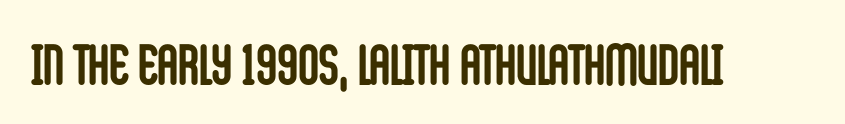
{"serif": "no", "italic": "no", "bold": "yes", "weight": "semibold", "width": "condensed", "stroke_contrast": "low", "x_height": "large", "monospaced": "no", "underline": "no", "letter_spacing": "normal", "letter_spacing_em": 0.0, "glyph_px": 57}
